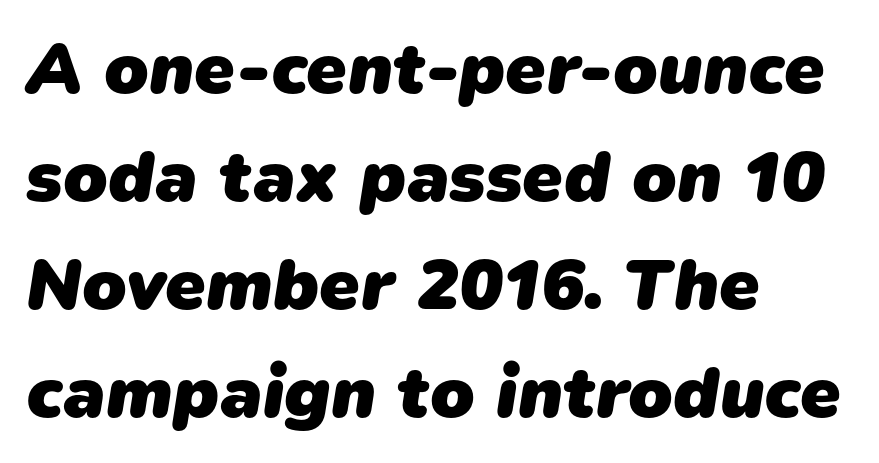
Stroke thickness is high; the sample reads as a true bold. Serif or sans? Sans — the stroke terminals are bare. Left-aligned paragraph, ragged on the right. Note the varied advance widths — an 'i' is clearly narrower than an 'm'.
